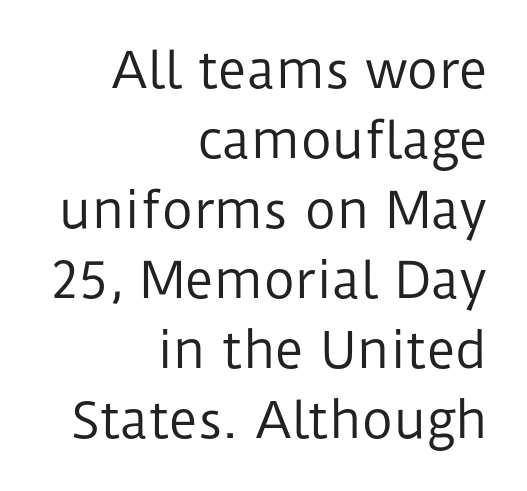
Does extra space separate the letters? No, they use regular spacing. Rendered with straight, roman letterforms. Which margin do the lines hug? The right one — the left edge is uneven. You could not count columns in this text — the font is proportionally spaced. On a weight scale, this lands at 450 or below.
